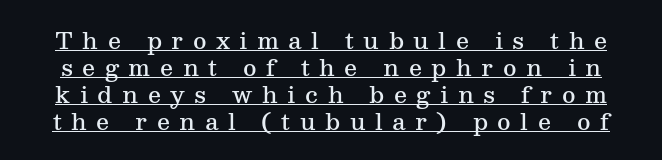
The typography opts for an upright posture over an oblique one. The tracking reads as deliberately expanded to a designer's eye. The typesetter has applied underlining to the passage shown. Notice the strokes are somewhat thickened but not fully heavy: this is a semibold.
